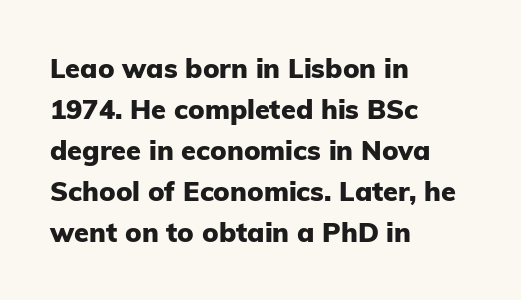
Q: Is the text bold? A: Yes.
Q: Is the text italic (slanted)? A: No, it is upright.
Q: Is the text underlined? A: No.
Q: How is the paragraph aligned? A: Left-aligned.
Q: Is the spacing between letters normal or unusually wide? A: Normal.
Q: Is the spacing between lines tight, normal or loose? A: Normal.
